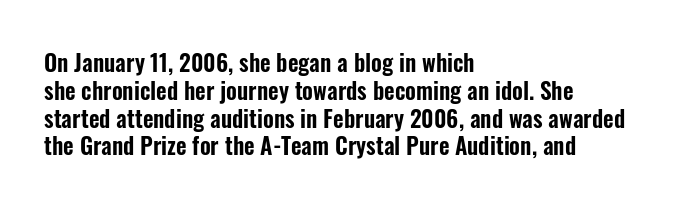
{"italic": "no", "underline": "no", "align": "left", "line_spacing_ratio": 1.21, "letter_spacing": "normal", "letter_spacing_em": 0.0, "glyph_px": 23}
